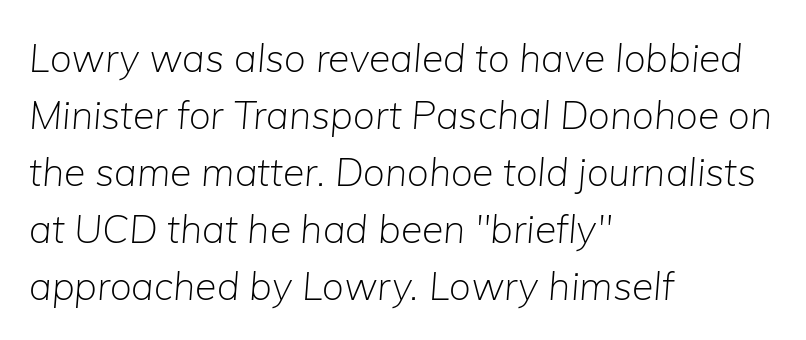
{"italic": "yes", "lean": "right", "slant_degrees": 5, "bold": "no", "weight": "light", "width": "normal", "stroke_contrast": "low", "x_height": "medium", "monospaced": "no", "underline": "no", "align": "left", "line_spacing": "normal", "line_spacing_ratio": 1.46, "letter_spacing": "normal", "letter_spacing_em": 0.0, "glyph_px": 39}
